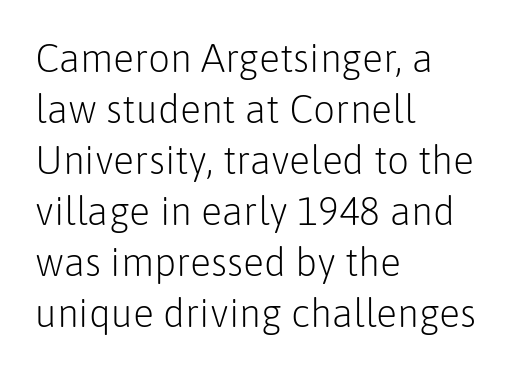
The image shows 39 px light sans-serif type, upright; set left-aligned, normal line spacing (1.31x), normal letter spacing, not underlined; low stroke contrast and a medium x-height.
